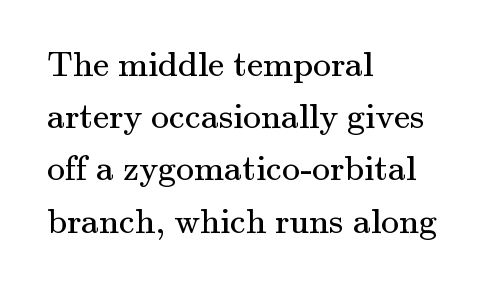
Typeset ragged right — the left edge is the straight one. Quick note: not italic, upright. The words here are not underlined. Characters follow at the spacing the type designer built in. The letters carry serifs — small finishing strokes at the ends of their stems. Horizontal bands of white between lines are of average thickness.
